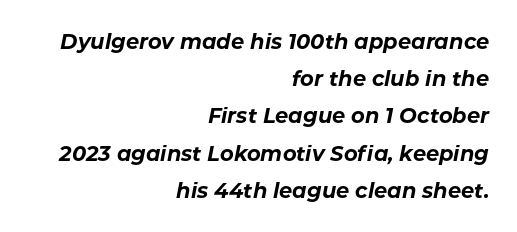
{"italic": "yes", "lean": "right", "slant_degrees": 11, "bold": "yes", "underline": "no", "align": "right", "line_spacing_ratio": 1.77, "letter_spacing": "normal", "letter_spacing_em": 0.0, "glyph_px": 21}
